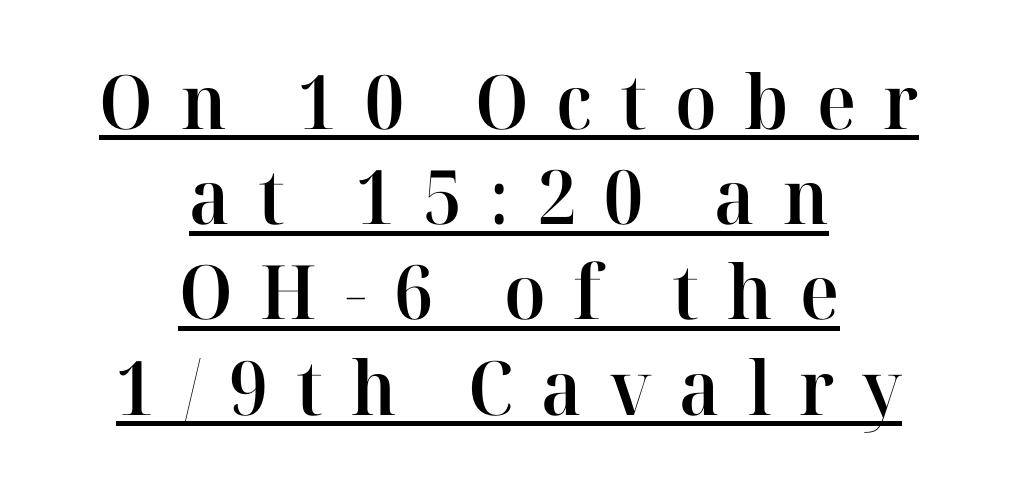
The image shows 75 px semibold serif type, upright; set centered, normal line spacing (1.27x), unusually wide letter spacing (+0.37 em), underlined; high stroke contrast and a medium x-height.
